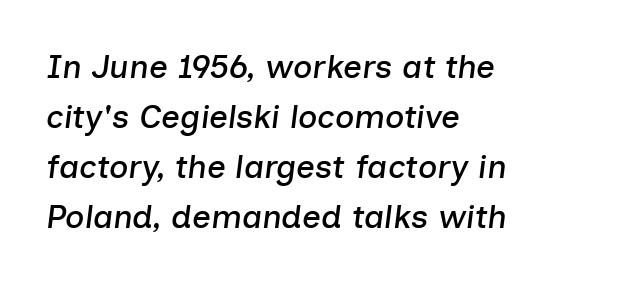
{"italic": "yes", "lean": "right", "slant_degrees": 7, "width": "normal", "stroke_contrast": "low", "x_height": "medium", "monospaced": "no", "underline": "no", "align": "left", "line_spacing": "normal", "line_spacing_ratio": 1.52, "letter_spacing": "normal", "letter_spacing_em": 0.0, "glyph_px": 33}
